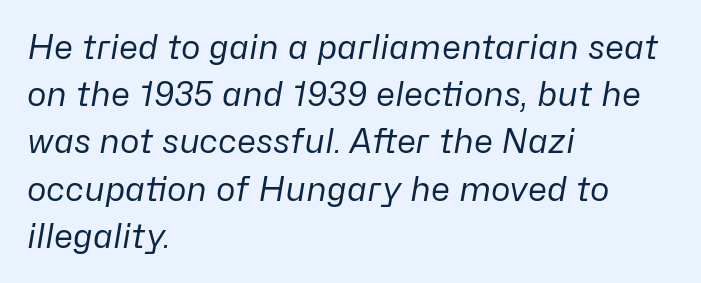
Q: Is the text bold? A: No.
Q: Is the text italic (slanted)? A: Yes, it leans right by about 10 degrees.
Q: Is the text underlined? A: No.
Q: How is the paragraph aligned? A: Left-aligned.
Q: Is the spacing between letters normal or unusually wide? A: Normal.
Q: Is the spacing between lines tight, normal or loose? A: Normal.
Q: Width (condensed, normal, or wide)? A: Normal.
Q: Stroke contrast? A: Low.
Q: x-height? A: Medium.
Q: Monospaced? A: No.
